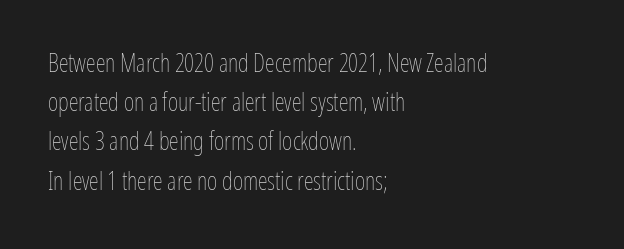
{"italic": "no", "bold": "no", "underline": "no", "align": "left", "line_spacing": "normal", "line_spacing_ratio": 1.57, "letter_spacing": "normal", "letter_spacing_em": 0.0, "glyph_px": 25}
